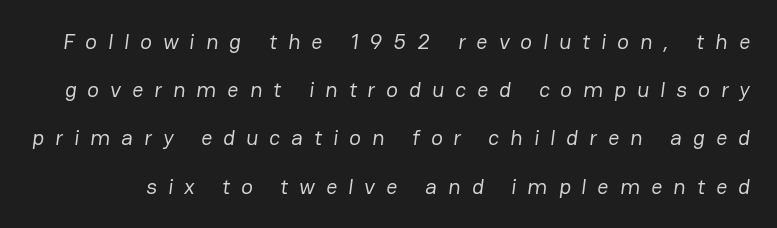
Q: Is the text bold? A: No.
Q: Is the text underlined? A: No.
Q: Is the spacing between letters normal or unusually wide? A: Unusually wide.
Q: Is the spacing between lines tight, normal or loose? A: Loose.
